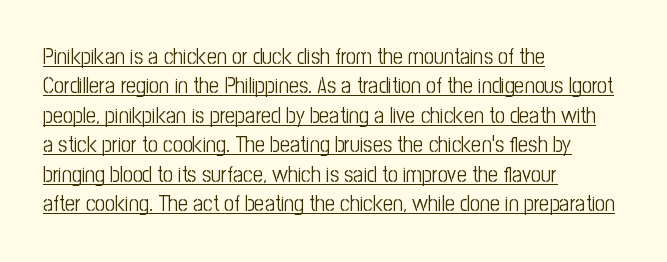
Here the glyphs are tracked normally, forming tight word shapes. The strokes carry an ordinary text weight at most. Typeset ragged right — the left edge is the straight one. Honestly, the underline is the first thing you notice here. Rendered with straight, roman letterforms. The vertical gap from one line to the next is medium.
